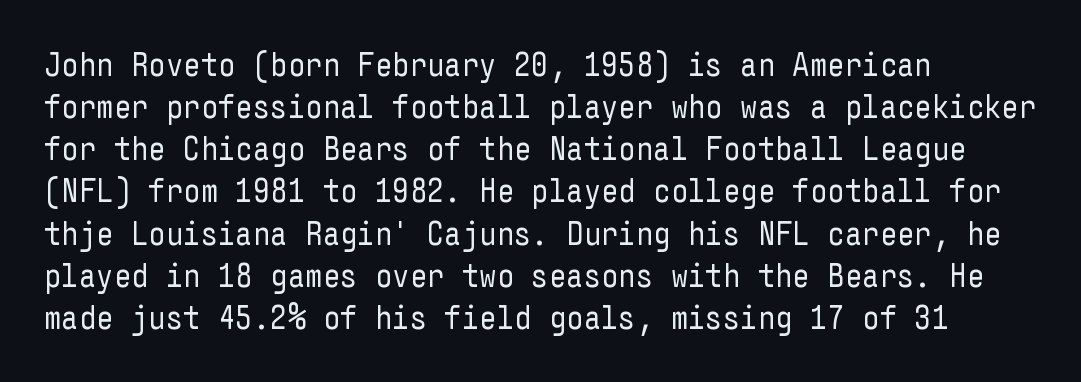
Q: Is the text bold? A: No.
Q: Is the text italic (slanted)? A: No, it is upright.
Q: Is the typeface a serif or a sans-serif typeface? A: Sans-serif.
Q: Is the text underlined? A: No.
Q: How is the paragraph aligned? A: Left-aligned.
Q: Is the spacing between letters normal or unusually wide? A: Normal.
Q: Width (condensed, normal, or wide)? A: Condensed.
Q: Stroke contrast? A: Low.
Q: x-height? A: Medium.
